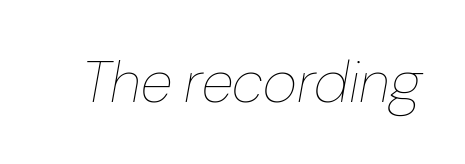
Q: Is the text bold? A: No.
Q: Is the text italic (slanted)? A: Yes, it leans right by about 10 degrees.
Q: Is the text underlined? A: No.
Q: Is the spacing between letters normal or unusually wide? A: Normal.
Q: Width (condensed, normal, or wide)? A: Normal.
Q: Stroke contrast? A: Low.
Q: x-height? A: Medium.
Q: Monospaced? A: No.
